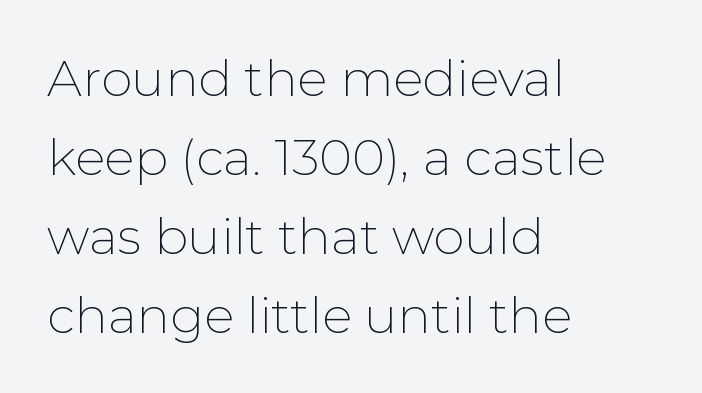
Line starts are locked; line ends wander. Letter spacing: default. Is this a heavy cut? Hardly; it is regular or lighter. Nope, no serifs anywhere on these letters. The face used here is proportionally spaced, like ordinary book or web type. The designer left line spacing at the default.
